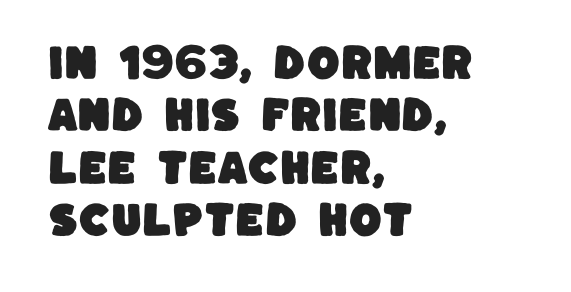
The image shows 38 px sans-serif type; set left-aligned, normal line spacing (1.38x), normal letter spacing, not underlined; low stroke contrast and a large x-height.
